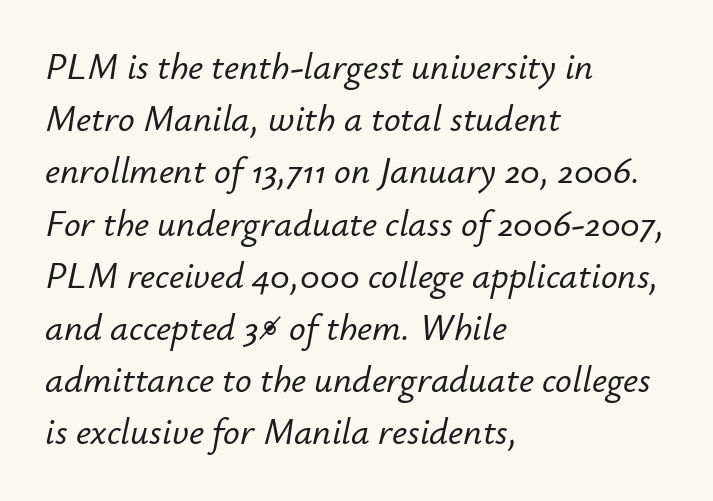
The image shows 37 px text type, italic (leaning right); set left-aligned, normal line spacing (1.41x), normal letter spacing, not underlined; low stroke contrast and a small x-height.
